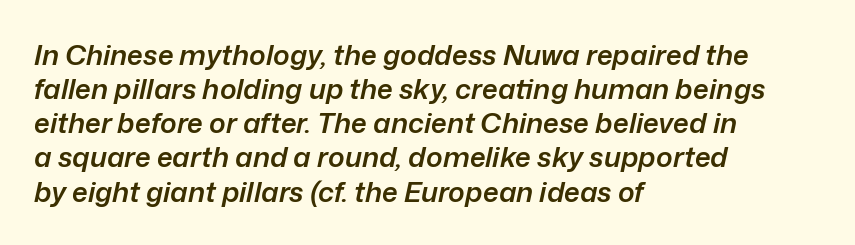
A typesetter would call this proportional, since set widths differ per character. In terms of weight, the rendering is demibold, just under bold. Alignment: flush left. Here the glyphs are tracked normally, forming tight word shapes. You can tell it's italic because the verticals aren't actually vertical.
